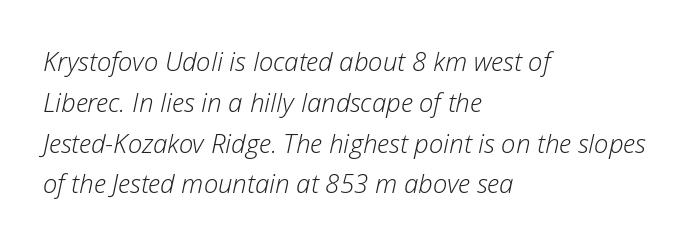
Q: Is the text bold? A: No.
Q: Is the text italic (slanted)? A: Yes, it leans right by about 12 degrees.
Q: Is the text underlined? A: No.
Q: How is the paragraph aligned? A: Left-aligned.
Q: Is the spacing between letters normal or unusually wide? A: Normal.
Q: Is the spacing between lines tight, normal or loose? A: Normal.
